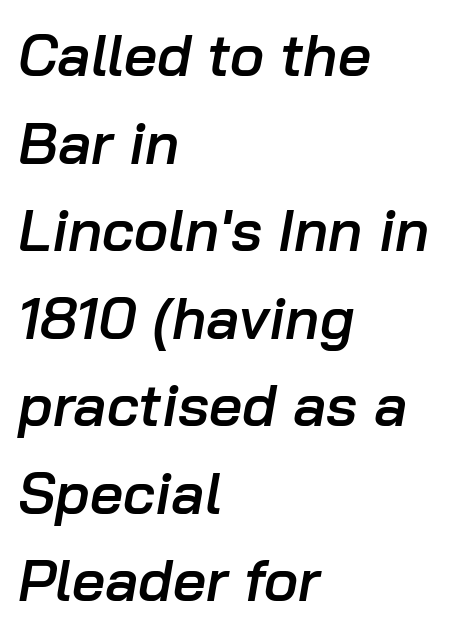
The image shows 58 px semibold type, italic (leaning right); set left-aligned, normal line spacing (1.51x), normal letter spacing, not underlined; low stroke contrast and a medium x-height.
